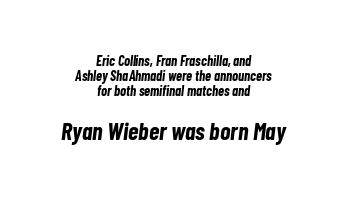
{"italic": "yes", "lean": "right", "slant_degrees": 7, "bold": "yes", "underline": "no", "align": "center", "line_spacing": "tight", "line_spacing_ratio": 1.07, "letter_spacing": "normal", "letter_spacing_em": 0.0, "larger_block": "second", "size_ratio": 1.71, "glyph_px": 24}
